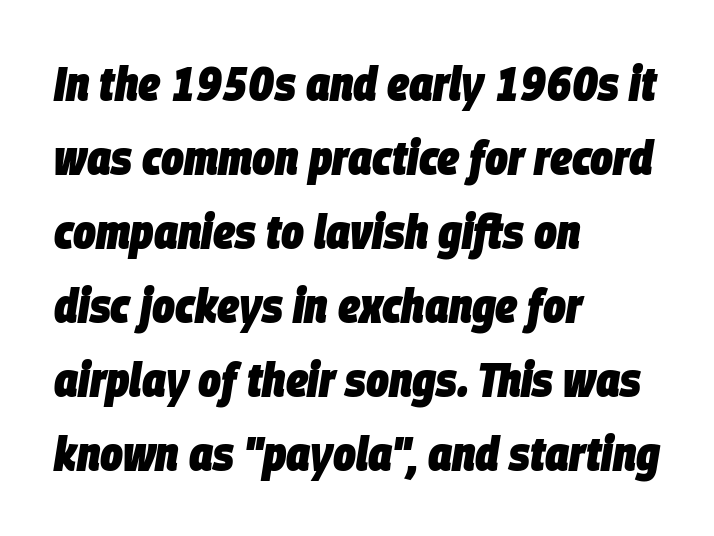
Here the glyphs are tracked normally, forming tight word shapes. Unmarked baselines from the first word to the last. Regular leading. Caption: bold face, heavy strokes. Is this a fixed-width face? No — the glyphs have proportional, varying widths.
